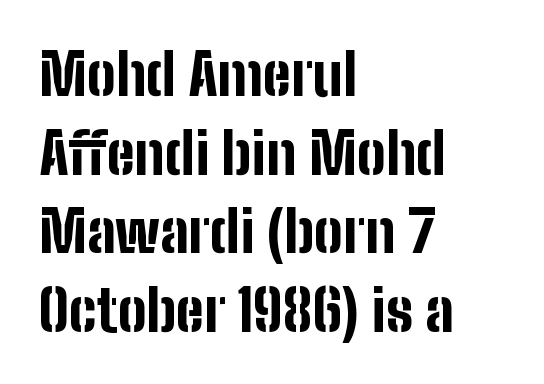
The image shows 57 px bold, condensed sans-serif type, upright; set left-aligned, normal line spacing (1.38x), normal letter spacing, not underlined; low stroke contrast and a medium x-height.
